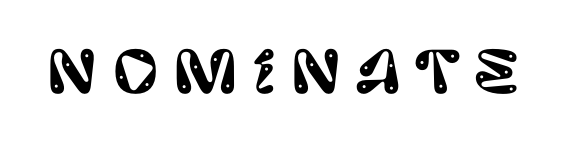
Q: Is the text italic (slanted)? A: Yes.
Q: Is the typeface a serif or a sans-serif typeface? A: Sans-serif.
Q: Is the text underlined? A: No.
Q: Is the spacing between letters normal or unusually wide? A: Unusually wide.
Q: Width (condensed, normal, or wide)? A: Normal.
Q: Stroke contrast? A: Low.
Q: x-height? A: Large.
Q: Monospaced? A: No.
